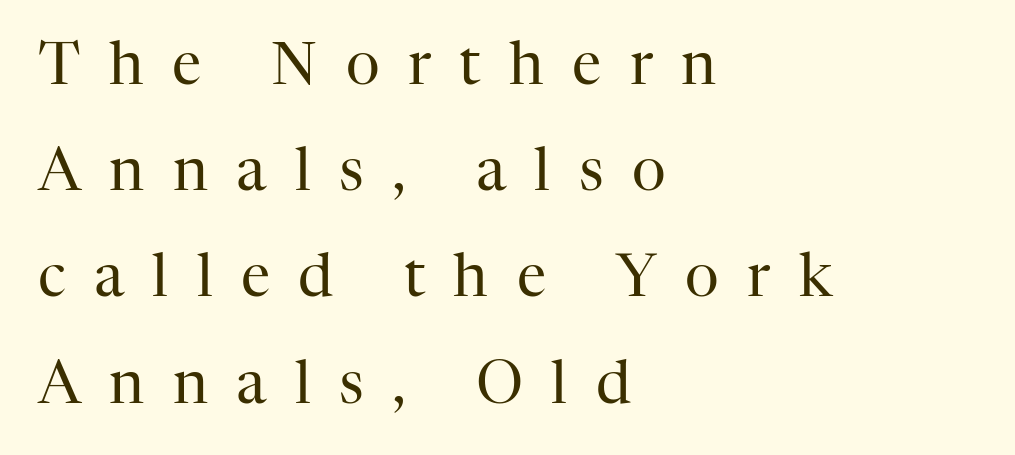
Q: Is the text bold? A: No.
Q: Is the text italic (slanted)? A: No, it is upright.
Q: Is the typeface a serif or a sans-serif typeface? A: Serif.
Q: Is the text underlined? A: No.
Q: How is the paragraph aligned? A: Left-aligned.
Q: Is the spacing between letters normal or unusually wide? A: Unusually wide.
Q: Width (condensed, normal, or wide)? A: Normal.
Q: Stroke contrast? A: High.
Q: x-height? A: Medium.
Q: Monospaced? A: No.
